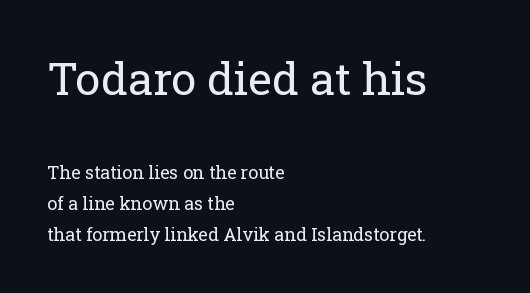
Q: Is the text bold? A: No.
Q: Is the text italic (slanted)? A: No, it is upright.
Q: Is the typeface a serif or a sans-serif typeface? A: Serif.
Q: Is the text underlined? A: No.
Q: How is the paragraph aligned? A: Left-aligned.
Q: Is the spacing between letters normal or unusually wide? A: Normal.
Q: Which block of text is set in a larger size, the first (top) or the second (bottom)? A: The first (top) one.
Q: Width (condensed, normal, or wide)? A: Normal.
Q: Stroke contrast? A: Low.
Q: x-height? A: Medium.
Q: Monospaced? A: No.
